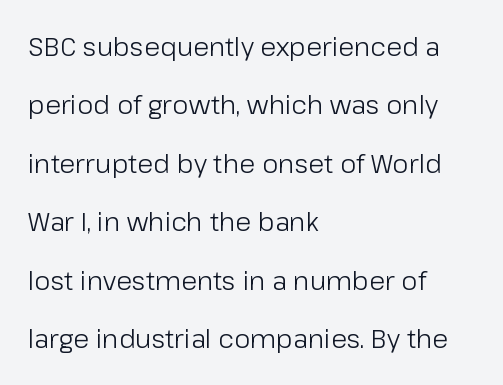
You could fit nearly another row in the gap between these rows. Ordinary non-slanted type is in use. Caption: standard tracking, unaltered. Stroke mass is kept to a normal reading level or below. Does the copy run flush right? No — it runs flush left.
